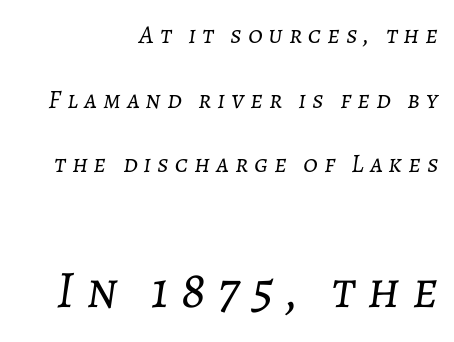
{"italic": "yes", "lean": "right", "slant_degrees": 7, "bold": "no", "weight": "light", "width": "normal", "stroke_contrast": "low", "x_height": "medium", "monospaced": "no", "underline": "no", "align": "right", "line_spacing": "loose", "line_spacing_ratio": 2.49, "letter_spacing": "wide", "letter_spacing_em": 0.23, "larger_block": "second", "size_ratio": 2.04, "glyph_px": 53}
